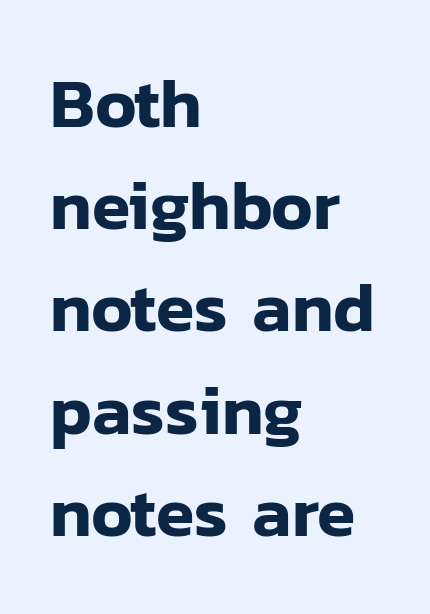
Q: Is the text italic (slanted)? A: No, it is upright.
Q: Is the typeface a serif or a sans-serif typeface? A: Sans-serif.
Q: Is the text underlined? A: No.
Q: How is the paragraph aligned? A: Left-aligned.
Q: Is the spacing between letters normal or unusually wide? A: Normal.
Q: Is the spacing between lines tight, normal or loose? A: Normal.
Q: Width (condensed, normal, or wide)? A: Normal.
Q: Stroke contrast? A: Low.
Q: x-height? A: Medium.
Q: Monospaced? A: No.
